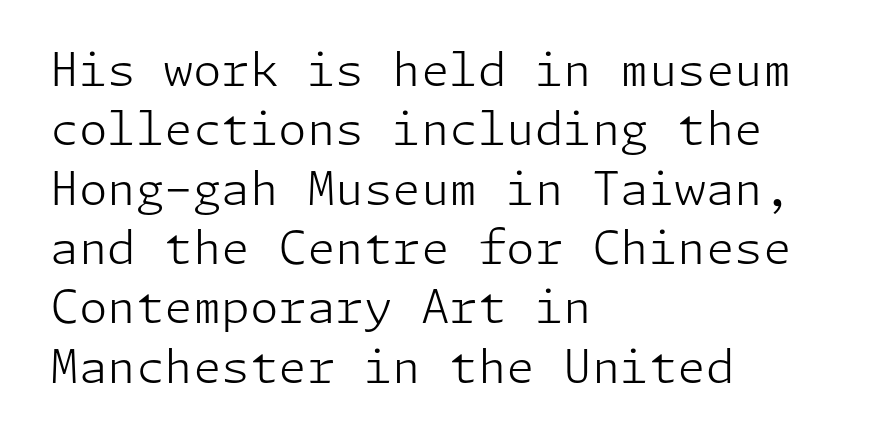
Note: no serifs on the glyphs. The text block is weighted toward the left margin, trailing off unevenly rightward. Horizontal bands of white between lines are of average thickness. A quiet, ordinary-to-light weight characterises the typeface.
